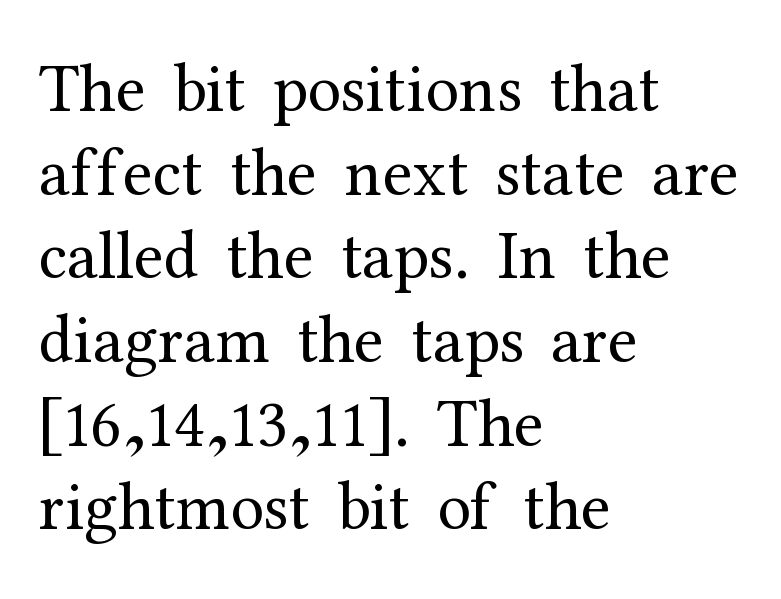
{"serif": "yes", "italic": "no", "bold": "no", "weight": "regular", "width": "normal", "stroke_contrast": "medium", "x_height": "medium", "monospaced": "no", "underline": "no", "align": "left", "line_spacing_ratio": 1.23, "letter_spacing": "normal", "letter_spacing_em": 0.0, "glyph_px": 68}
